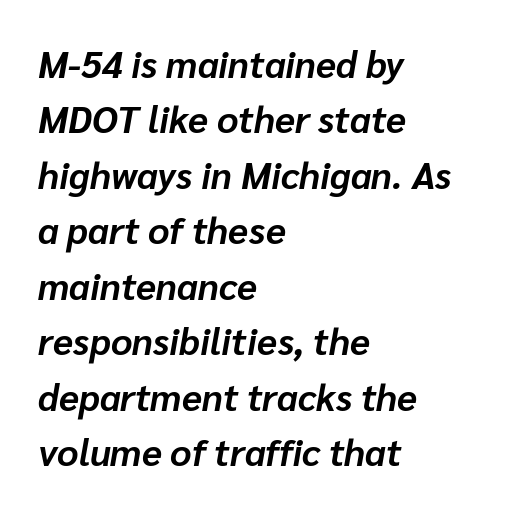
{"italic": "yes", "lean": "right", "slant_degrees": 10, "bold": "yes", "weight": "bold", "width": "normal", "stroke_contrast": "low", "x_height": "medium", "monospaced": "no", "underline": "no", "align": "left", "line_spacing": "normal", "line_spacing_ratio": 1.5, "letter_spacing": "normal", "letter_spacing_em": 0.0, "glyph_px": 37}
